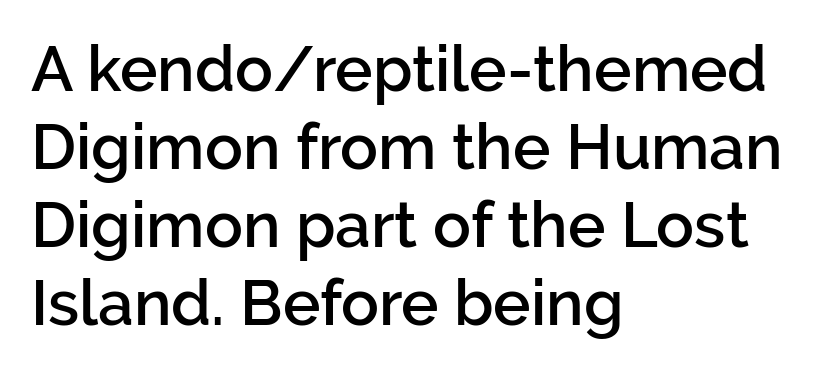
The image shows 63 px semibold sans-serif type, upright; set left-aligned, line spacing 1.24x, normal letter spacing, not underlined; low stroke contrast and a medium x-height.
